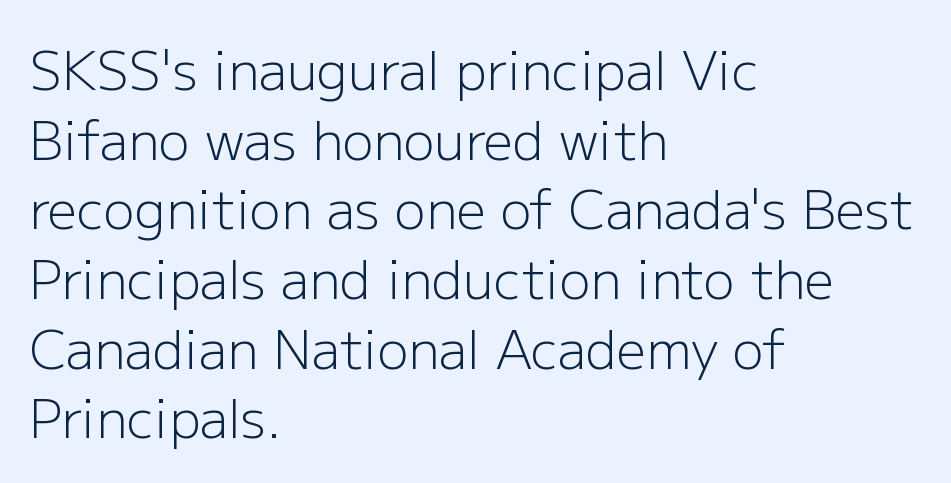
The image shows 52 px light sans-serif type, upright; set left-aligned, normal line spacing (1.34x), normal letter spacing, not underlined; low stroke contrast and a medium x-height.
